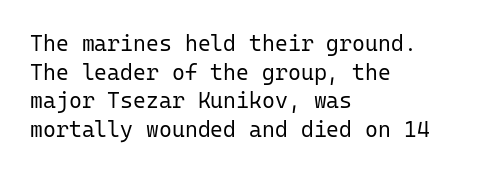
Q: Is the text bold? A: No.
Q: Is the text italic (slanted)? A: No, it is upright.
Q: Is the text underlined? A: No.
Q: How is the paragraph aligned? A: Left-aligned.
Q: Is the spacing between letters normal or unusually wide? A: Normal.
Q: Is the spacing between lines tight, normal or loose? A: Normal.
